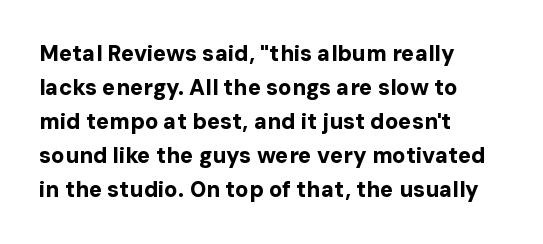
Underline: absent. Default kerning and tracking; the words read as compact shapes. Successive baselines arrive at the customary interval. You can tell it's not italic because the verticals are truly vertical. One-word summary of the alignment: left. These lines carry a lot of weight — the face is fully bold.
